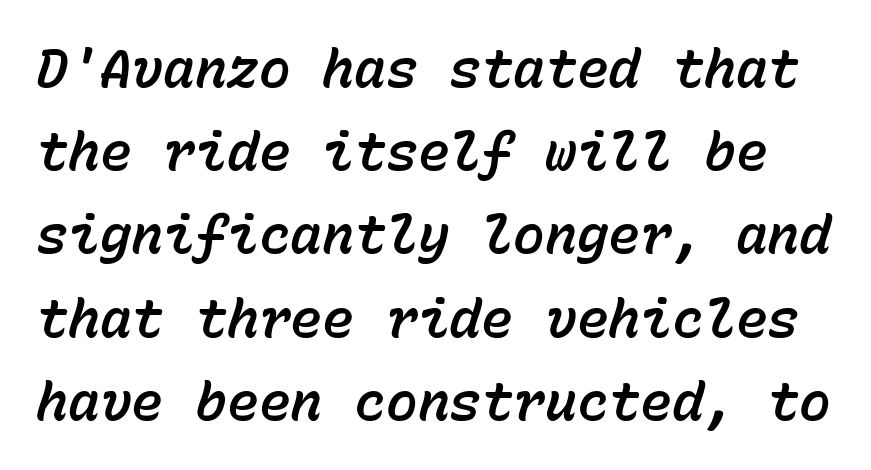
Q: Is the text italic (slanted)? A: Yes, it leans right by about 15 degrees.
Q: Is the text underlined? A: No.
Q: Is the spacing between letters normal or unusually wide? A: Normal.
Q: Is the spacing between lines tight, normal or loose? A: Normal.
Q: Width (condensed, normal, or wide)? A: Normal.
Q: Stroke contrast? A: Low.
Q: x-height? A: Medium.
Q: Monospaced? A: Yes.
